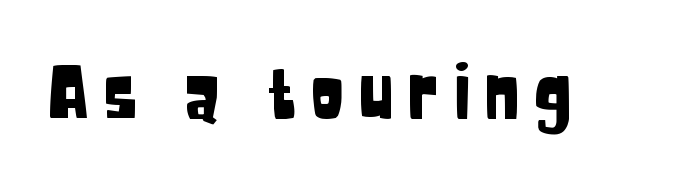
{"serif": "no", "italic": "no", "width": "condensed", "stroke_contrast": "low", "x_height": "large", "monospaced": "no", "underline": "no", "glyph_px": 73}
